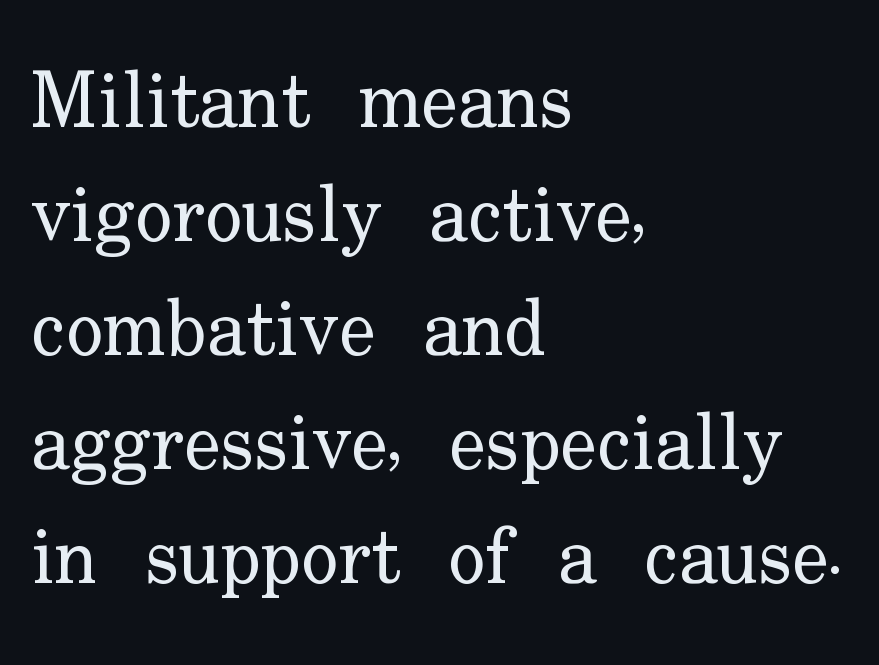
The image shows 78 px regular-weight serif type, upright; set left-aligned, normal line spacing (1.46x), normal letter spacing, not underlined; low stroke contrast and a small x-height.
